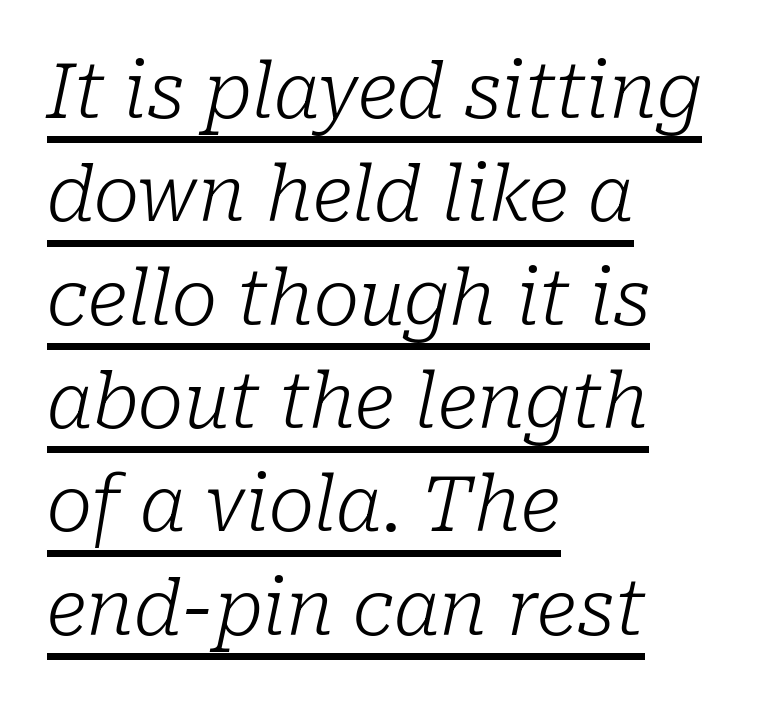
The image shows 76 px light serif type, italic (leaning right); set left-aligned, normal line spacing (1.36x), normal letter spacing, underlined; low stroke contrast and a medium x-height.
